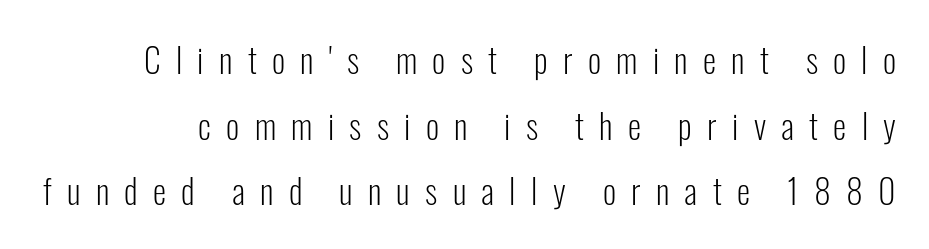
Character widths vary here, with narrow letters taking less room than wide ones. Is this a heavy cut? Hardly; it is regular or lighter. Words float on clear page, feet unadorned. The horizontal fit of the characters is loose and conspicuously gappy. The lettering stays uniformly vertical, giving the passage a roman look. A typesetter would label this face a sans.
